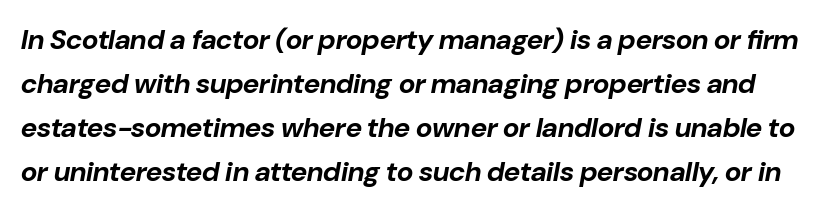
The image shows 28 px bold type, italic (leaning right); set normal line spacing (1.57x), normal letter spacing, not underlined; low stroke contrast and a medium x-height.
